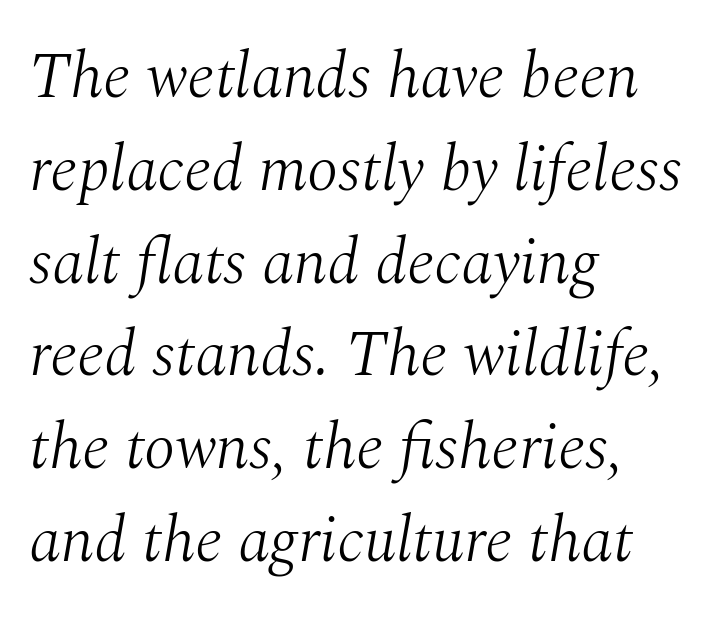
The image shows 64 px light serif type, italic (leaning right); set left-aligned, normal line spacing (1.45x), normal letter spacing, not underlined; medium stroke contrast and a medium x-height.
